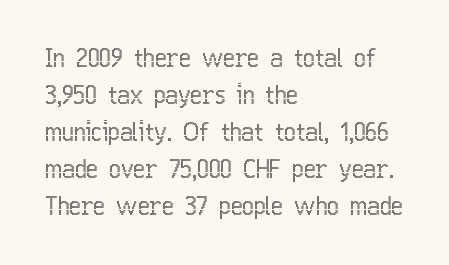
Q: Is the text italic (slanted)? A: No, it is upright.
Q: Is the text underlined? A: No.
Q: How is the paragraph aligned? A: Left-aligned.
Q: Is the spacing between letters normal or unusually wide? A: Normal.
Q: Is the spacing between lines tight, normal or loose? A: Normal.
